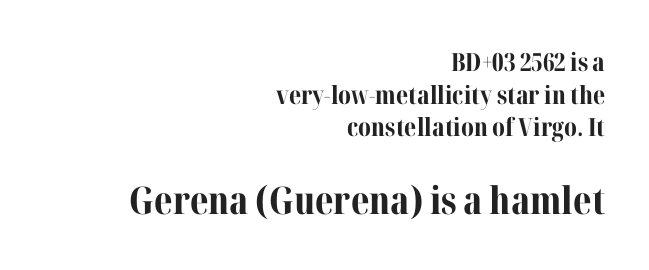
Q: Is the text bold? A: Yes.
Q: Is the text italic (slanted)? A: No, it is upright.
Q: Is the typeface a serif or a sans-serif typeface? A: Serif.
Q: Is the text underlined? A: No.
Q: How is the paragraph aligned? A: Right-aligned.
Q: Is the spacing between letters normal or unusually wide? A: Normal.
Q: Is the spacing between lines tight, normal or loose? A: Normal.
Q: Which block of text is set in a larger size, the first (top) or the second (bottom)? A: The second (bottom) one.
Q: Width (condensed, normal, or wide)? A: Normal.
Q: Stroke contrast? A: Medium.
Q: x-height? A: Medium.
Q: Monospaced? A: No.
